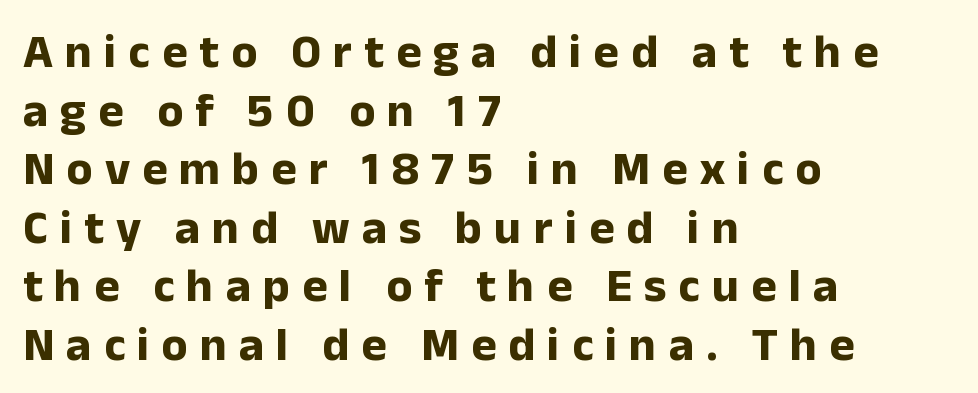
Q: Is the text bold? A: Yes.
Q: Is the text italic (slanted)? A: No, it is upright.
Q: Is the typeface a serif or a sans-serif typeface? A: Sans-serif.
Q: Is the text underlined? A: No.
Q: How is the paragraph aligned? A: Left-aligned.
Q: Is the spacing between letters normal or unusually wide? A: Unusually wide.
Q: Width (condensed, normal, or wide)? A: Normal.
Q: Stroke contrast? A: Low.
Q: x-height? A: Medium.
Q: Monospaced? A: No.
